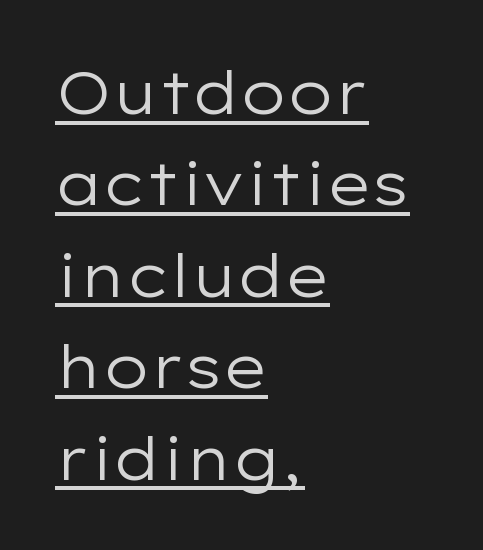
The typeface has the unassuming heft of standard copy or less. These lines keep a tight, regular rhythm from letter to letter. The letters advance in unequal steps, a hallmark of proportional type. Does the leading feel generous? No, just average. In designer terms, the underline attribute is active on this setting.
